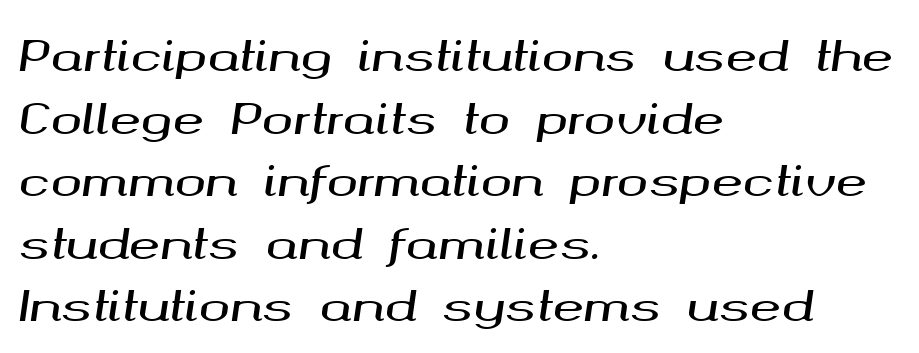
Yep, that's italic — everything's leaning. The gaps between neighbouring characters are ordinary and unremarkable. You could not count columns in this text — the font is proportionally spaced. Horizontal bands of white between lines are of average thickness.
